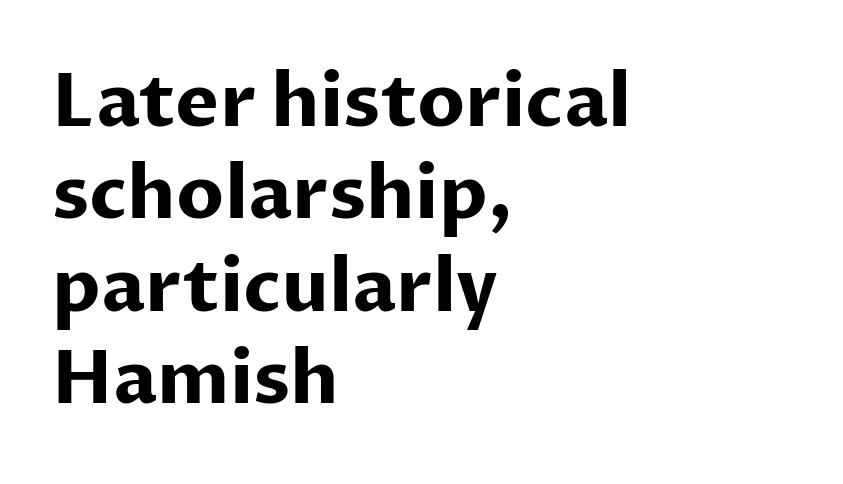
Any mark beneath the type? The region is blank. The text block is weighted toward the left margin, trailing off unevenly rightward. Caption: standard tracking, unaltered. Every letter is thick-stroked: bold, no question.
